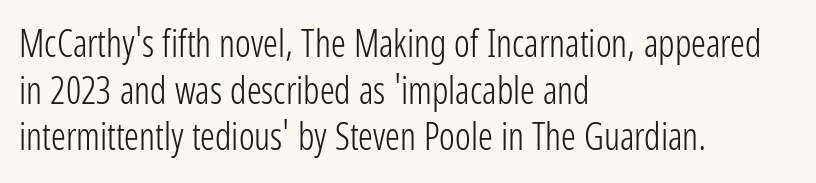
The image shows 37 px light, condensed sans-serif type, upright; set left-aligned, normal line spacing (1.26x), normal letter spacing, not underlined; low stroke contrast and a medium x-height.
